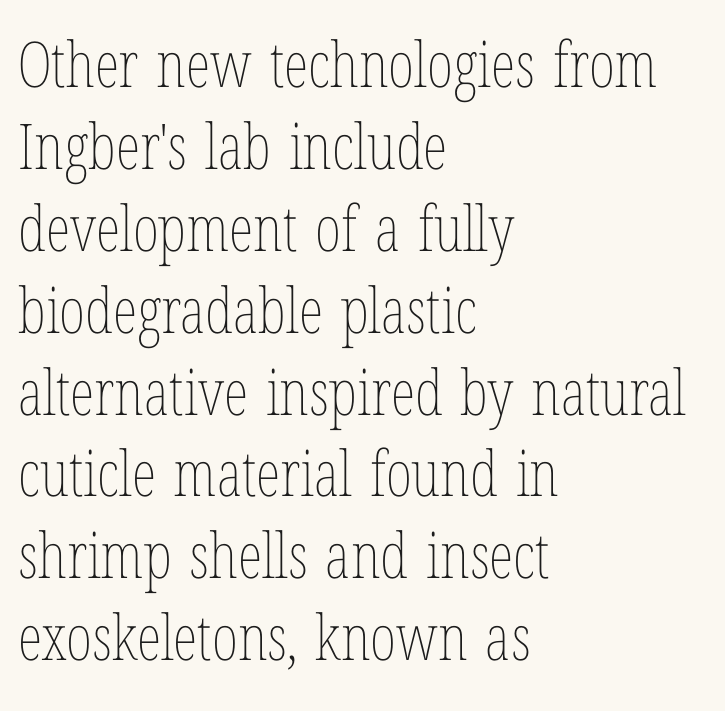
The image shows 63 px thin, condensed type, upright; set left-aligned, normal line spacing (1.3x), normal letter spacing, not underlined; low stroke contrast and a medium x-height.
